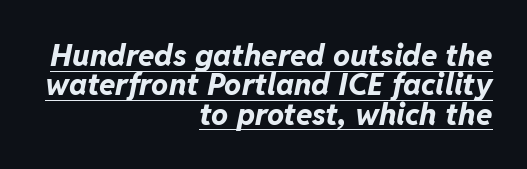
The image shows 30 px bold type, italic (leaning right); set right-aligned, tight line spacing (0.98x), normal letter spacing, underlined; low stroke contrast and a medium x-height.
